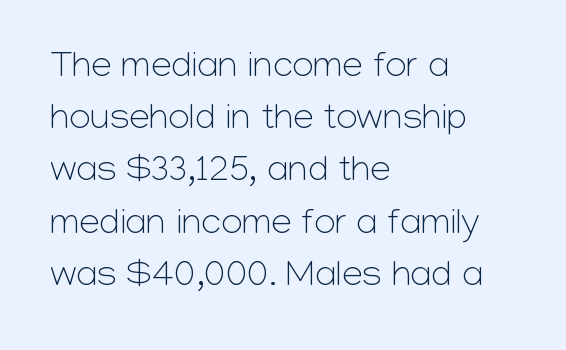
Q: Is the text bold? A: No.
Q: Is the text italic (slanted)? A: No, it is upright.
Q: Is the typeface a serif or a sans-serif typeface? A: Sans-serif.
Q: Is the text underlined? A: No.
Q: How is the paragraph aligned? A: Left-aligned.
Q: Is the spacing between letters normal or unusually wide? A: Normal.
Q: Is the spacing between lines tight, normal or loose? A: Normal.
Q: Width (condensed, normal, or wide)? A: Normal.
Q: Stroke contrast? A: Low.
Q: x-height? A: Medium.
Q: Monospaced? A: No.
